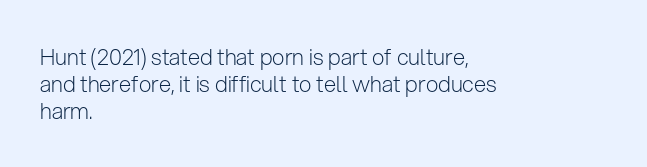
The image shows 22 px text type, upright; set left-aligned, line spacing 1.22x, normal letter spacing, not underlined.
